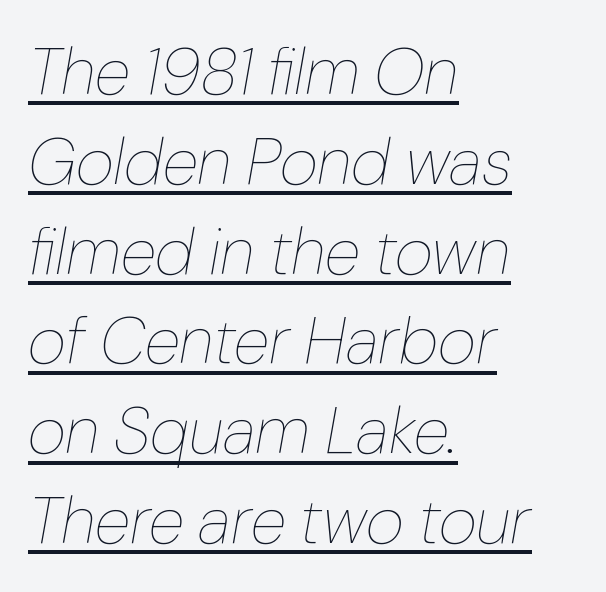
The image shows 66 px thin type, italic (leaning right); set left-aligned, normal line spacing (1.36x), normal letter spacing, underlined; low stroke contrast and a medium x-height.
